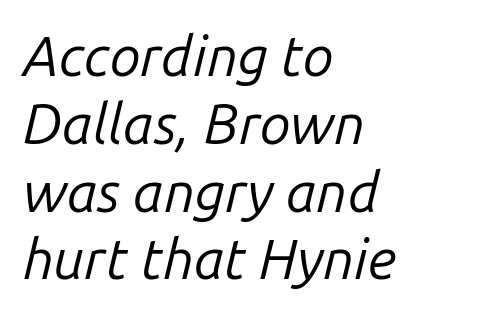
Q: Is the text bold? A: No.
Q: Is the text italic (slanted)? A: Yes, it leans right by about 14 degrees.
Q: Is the text underlined? A: No.
Q: How is the paragraph aligned? A: Left-aligned.
Q: Is the spacing between letters normal or unusually wide? A: Normal.
Q: Width (condensed, normal, or wide)? A: Normal.
Q: Stroke contrast? A: Low.
Q: x-height? A: Medium.
Q: Monospaced? A: No.
